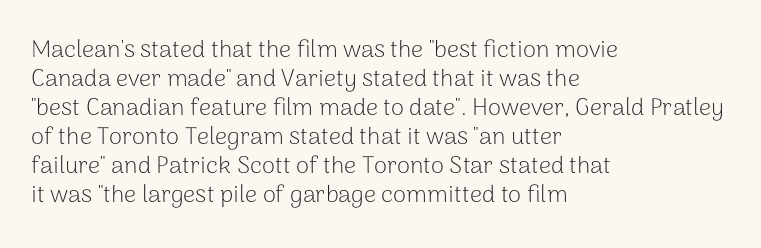
The image shows 24 px text type, upright; set left-aligned, line spacing 1.21x, normal letter spacing, not underlined.
